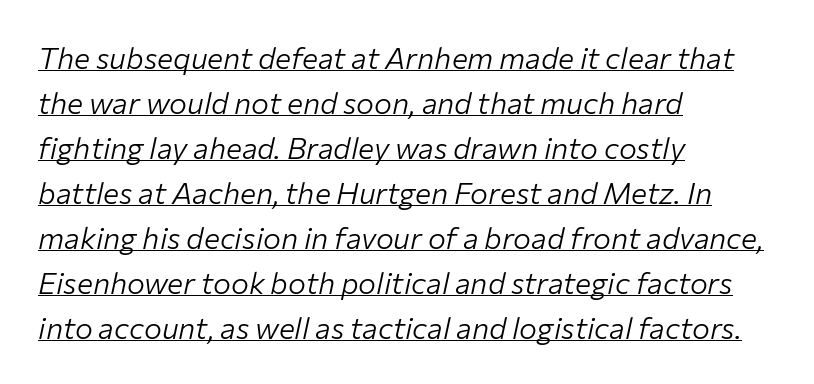
Visually the block forms a straight wall on the left and a jagged coastline on the right. One glance says typical: line gaps are just what's usual. The passage shown leans; its letterforms are oblique. Inter-character spacing is left at the font's built-in metrics. Stroke thickness stays within the range of a standard reading face or lighter.
